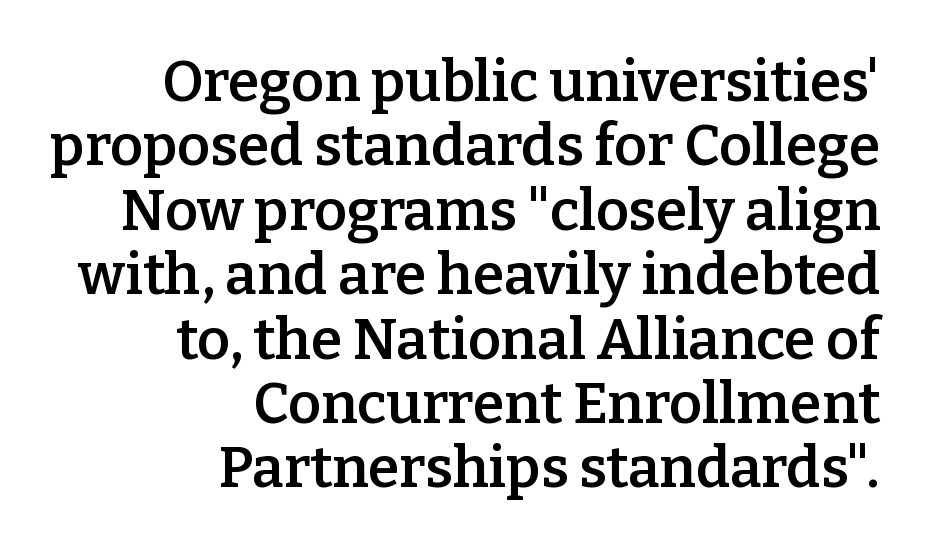
Character widths vary here, with narrow letters taking less room than wide ones. The tracking reads as untouched default to a designer's eye. Heft: intermediate — a semibold. Regarding serifs, this sample has them.
